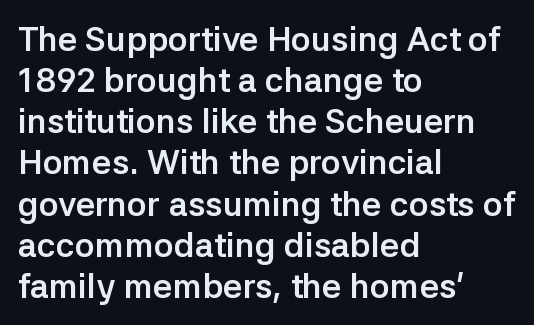
Grotesque or geometric, the face here clearly has no serifs. In terms of weight, the rendering is a true, heavy bold. Glyph-to-glyph distance matches everyday printed text. This sample uses an upright cut, with every glyph sitting square on the baseline. Caption: multi-line text, flush left, ragged right.
